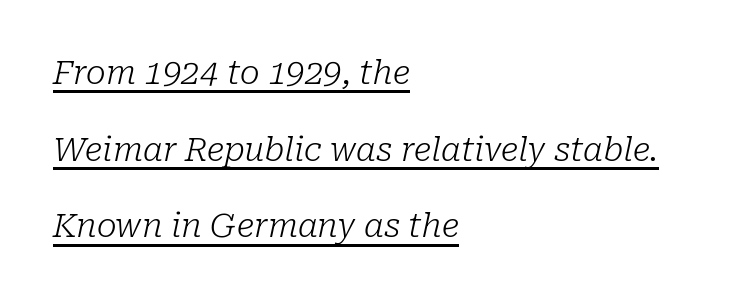
Q: Is the text bold? A: No.
Q: Is the text italic (slanted)? A: Yes, it leans right by about 10 degrees.
Q: Is the typeface a serif or a sans-serif typeface? A: Serif.
Q: Is the text underlined? A: Yes.
Q: How is the paragraph aligned? A: Left-aligned.
Q: Is the spacing between letters normal or unusually wide? A: Normal.
Q: Is the spacing between lines tight, normal or loose? A: Loose.
Q: Width (condensed, normal, or wide)? A: Normal.
Q: Stroke contrast? A: Low.
Q: x-height? A: Medium.
Q: Monospaced? A: No.
